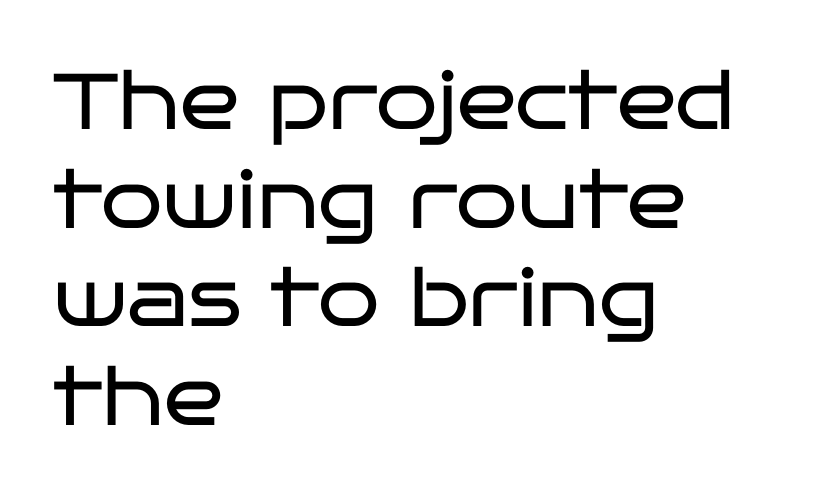
The passage shown is not underscored anywhere. I'd call this a sans setting — the letters go barefoot. Each line starts at the same left margin while the right side varies. A typesetter would mark this as roman, not italic. This block has exactly the height ordinary leading produces. The weight would be labelled regular, book, light, or lighter still.
